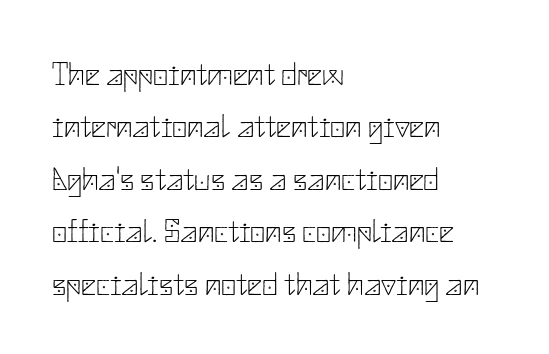
These lines are set flush left with a ragged right edge. Clear beneath every line of the passage. Heaviness? Minimal to ordinary, like unemphasized prose. Ordinary non-slanted type is in use. Compared with typical body copy, the letter spacing here is the same.
